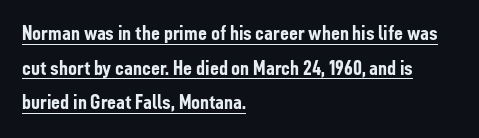
The image shows 22 px bold type, upright; set left-aligned, normal line spacing (1.57x), normal letter spacing, underlined.
